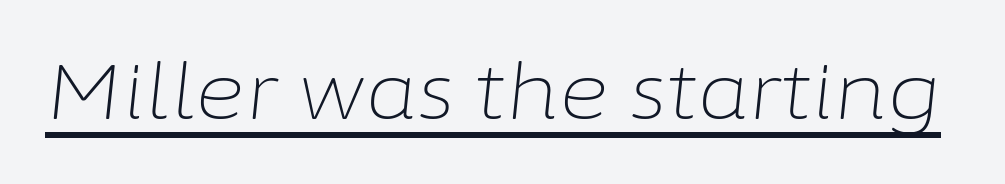
{"italic": "yes", "lean": "right", "slant_degrees": 6, "bold": "no", "weight": "light", "width": "normal", "stroke_contrast": "low", "x_height": "medium", "monospaced": "no", "underline": "yes", "letter_spacing": "normal", "letter_spacing_em": 0.0, "glyph_px": 77}
